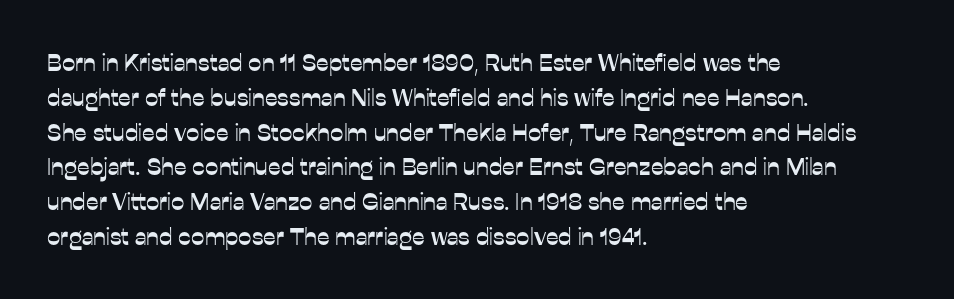
Q: Is the text italic (slanted)? A: No, it is upright.
Q: Is the text underlined? A: No.
Q: How is the paragraph aligned? A: Left-aligned.
Q: Is the spacing between letters normal or unusually wide? A: Normal.
Q: Is the spacing between lines tight, normal or loose? A: Normal.
